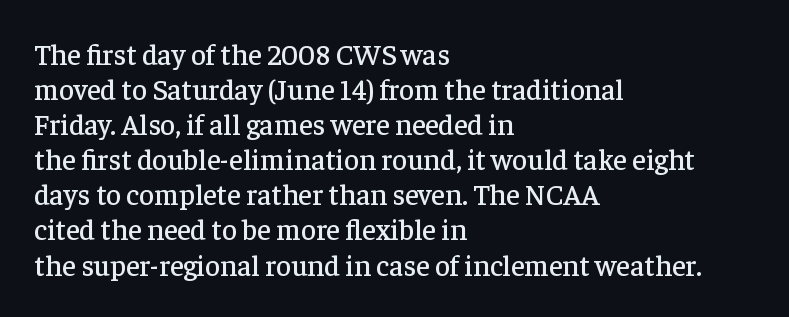
These lines are rendered in a variable-pitch font. These lines were composed using upright roman letters. Clear beneath every line of the passage. The passage shown is typeset with a serif family. Is the letter spacing exaggerated? No — it looks like the ordinary default.
